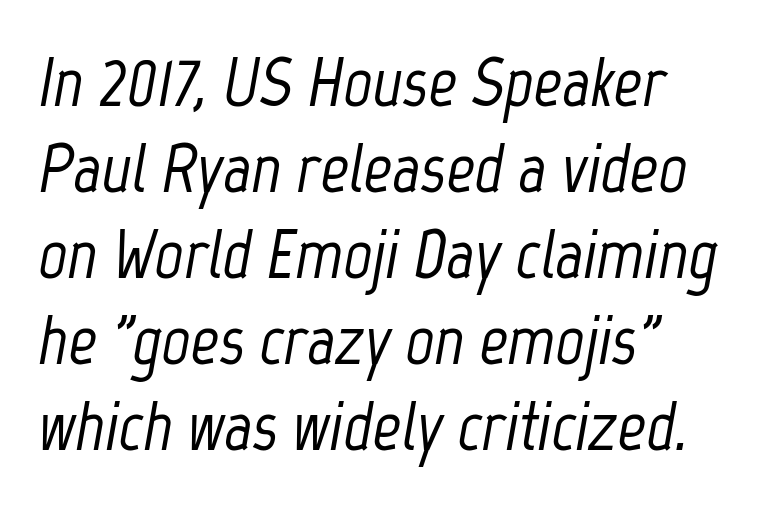
Emphasis-style slanted type is in use. Letters rest on an invisible, unmarked baseline. Here the designer chose a conventional face with non-uniform glyph widths. Is the letter spacing exaggerated? No — it looks like the ordinary default.
